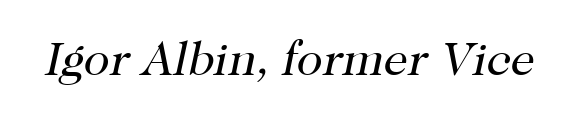
Q: Is the text bold? A: No.
Q: Is the text italic (slanted)? A: Yes, it leans right by about 12 degrees.
Q: Is the typeface a serif or a sans-serif typeface? A: Serif.
Q: Is the text underlined? A: No.
Q: Is the spacing between letters normal or unusually wide? A: Normal.
Q: Width (condensed, normal, or wide)? A: Normal.
Q: Stroke contrast? A: High.
Q: x-height? A: Medium.
Q: Monospaced? A: No.
